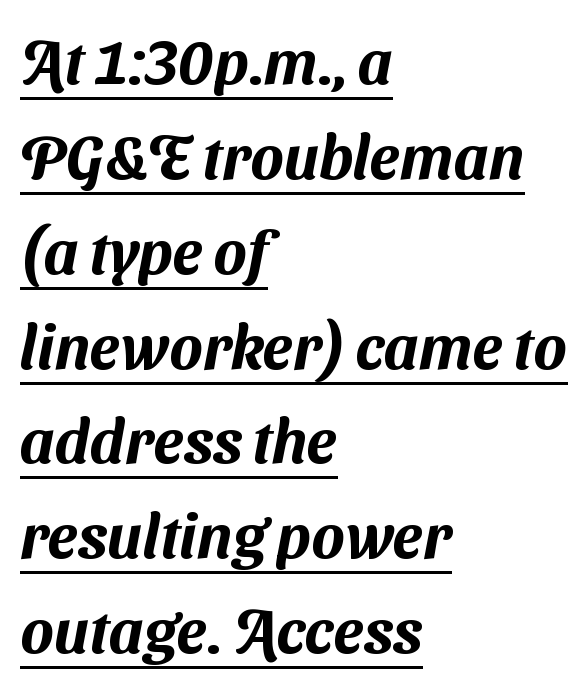
The image shows 62 px sans-serif type; set left-aligned, normal line spacing (1.53x), normal letter spacing, underlined; medium stroke contrast and a medium x-height.
